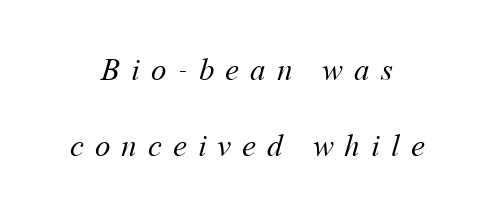
The image shows 31 px regular-weight type; set centered, loose line spacing (2.45x), unusually wide letter spacing (+0.36 em), not underlined; medium stroke contrast and a medium x-height.
